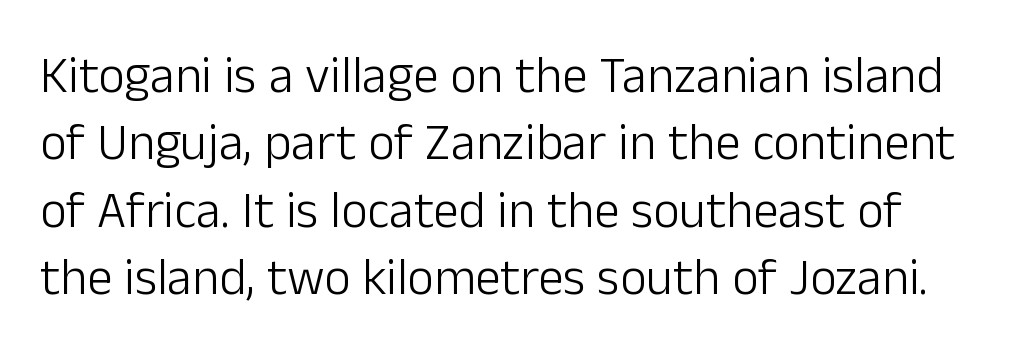
{"serif": "no", "italic": "no", "bold": "no", "weight": "light", "width": "normal", "stroke_contrast": "low", "x_height": "medium", "monospaced": "no", "underline": "no", "line_spacing": "normal", "line_spacing_ratio": 1.32, "letter_spacing": "normal", "letter_spacing_em": 0.0, "glyph_px": 51}
